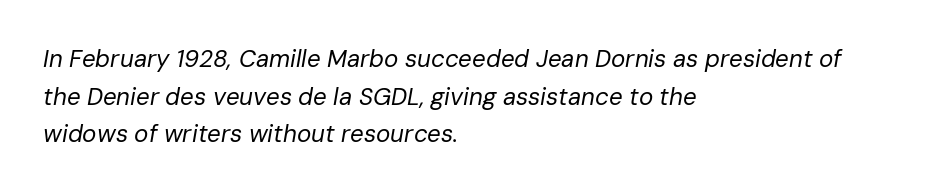
{"italic": "yes", "lean": "right", "slant_degrees": 10, "bold": "no", "underline": "no", "align": "left", "line_spacing": "normal", "line_spacing_ratio": 1.57, "letter_spacing": "normal", "letter_spacing_em": 0.0, "glyph_px": 24}
